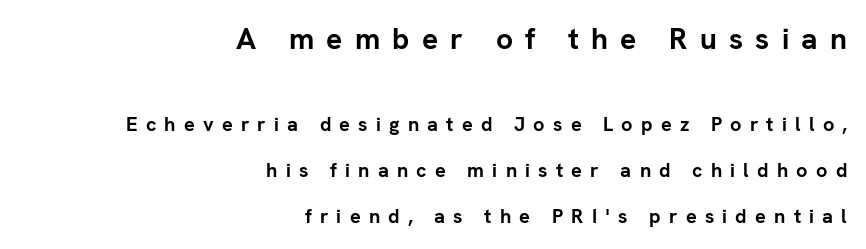
{"serif": "no", "italic": "no", "bold": "yes", "weight": "semibold", "width": "normal", "stroke_contrast": "low", "x_height": "medium", "monospaced": "no", "underline": "no", "align": "right", "line_spacing": "loose", "line_spacing_ratio": 2.28, "letter_spacing": "wide", "letter_spacing_em": 0.41, "larger_block": "first", "size_ratio": 1.5, "glyph_px": 30}
